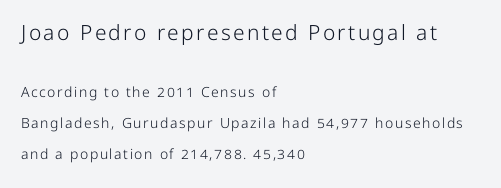
The image shows 21 px text type, upright; set left-aligned, loose line spacing (2.21x), not underlined; the first (top) block is 1.5x larger.
